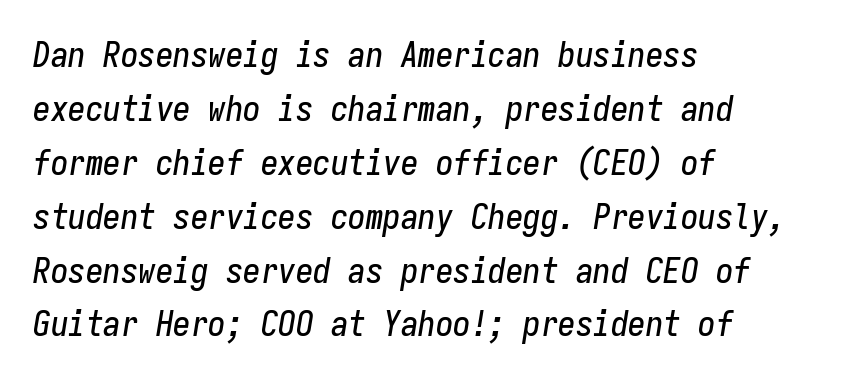
Q: Is the text italic (slanted)? A: Yes, it leans right by about 9 degrees.
Q: Is the text underlined? A: No.
Q: How is the paragraph aligned? A: Left-aligned.
Q: Is the spacing between letters normal or unusually wide? A: Normal.
Q: Is the spacing between lines tight, normal or loose? A: Normal.
Q: Width (condensed, normal, or wide)? A: Condensed.
Q: Stroke contrast? A: Low.
Q: x-height? A: Medium.
Q: Monospaced? A: Yes.
